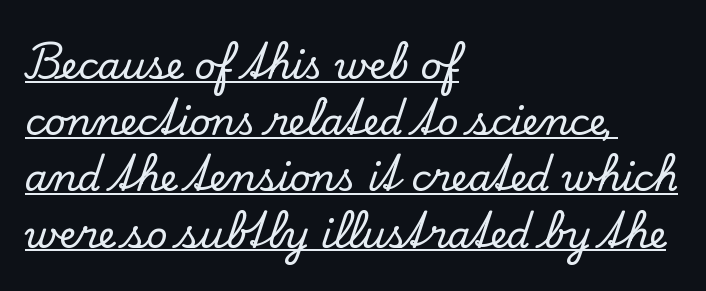
{"serif": "yes", "width": "normal", "stroke_contrast": "low", "x_height": "small", "monospaced": "no", "underline": "yes", "align": "left", "line_spacing": "normal", "line_spacing_ratio": 1.52, "letter_spacing": "normal", "letter_spacing_em": 0.0, "glyph_px": 37}
